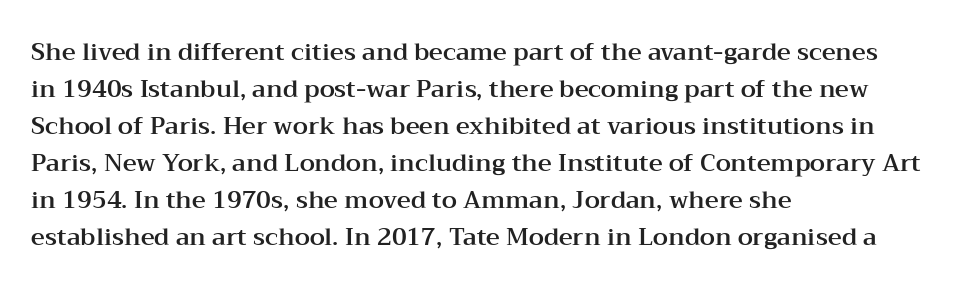
This is roman type, the default non-slanted kind. The lines in this sample share a left origin and differ only in where they stop. Glance below the letters and you will spot only blank space. The line-height multiplier appears to be the usual default. No extra tracking has been applied to these lines.
